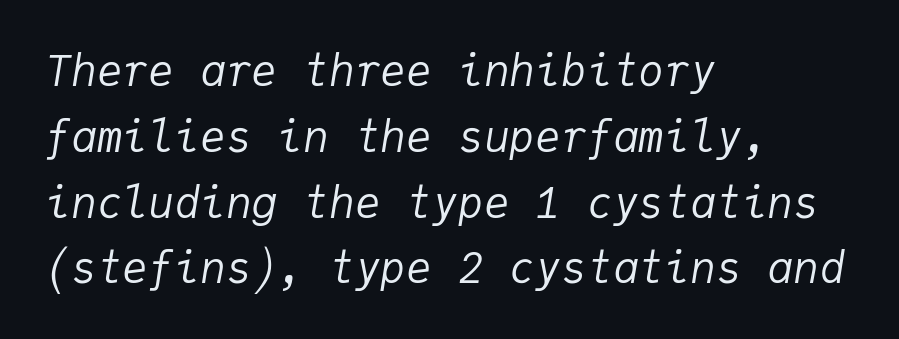
{"italic": "yes", "lean": "right", "slant_degrees": 9, "bold": "no", "weight": "regular", "width": "normal", "stroke_contrast": "low", "x_height": "medium", "monospaced": "yes", "underline": "no", "align": "left", "line_spacing": "normal", "line_spacing_ratio": 1.53, "letter_spacing": "normal", "letter_spacing_em": 0.0, "glyph_px": 43}
